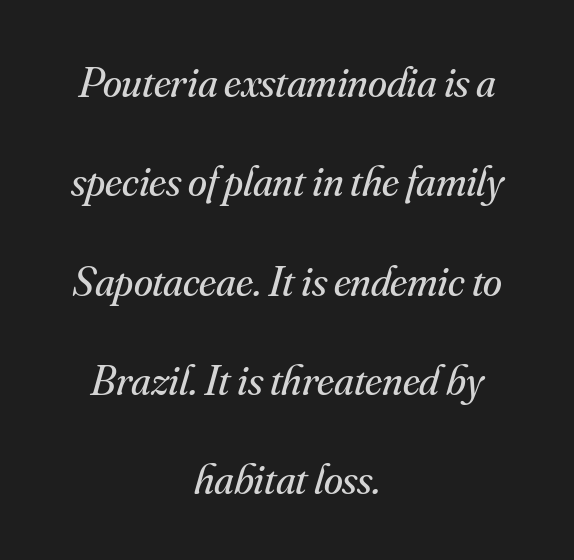
Q: Is the text bold? A: No.
Q: Is the text italic (slanted)? A: Yes, it leans right by about 16 degrees.
Q: Is the typeface a serif or a sans-serif typeface? A: Serif.
Q: Is the text underlined? A: No.
Q: How is the paragraph aligned? A: Centered.
Q: Is the spacing between letters normal or unusually wide? A: Normal.
Q: Is the spacing between lines tight, normal or loose? A: Loose.
Q: Width (condensed, normal, or wide)? A: Normal.
Q: Stroke contrast? A: Medium.
Q: x-height? A: Small.
Q: Monospaced? A: No.
